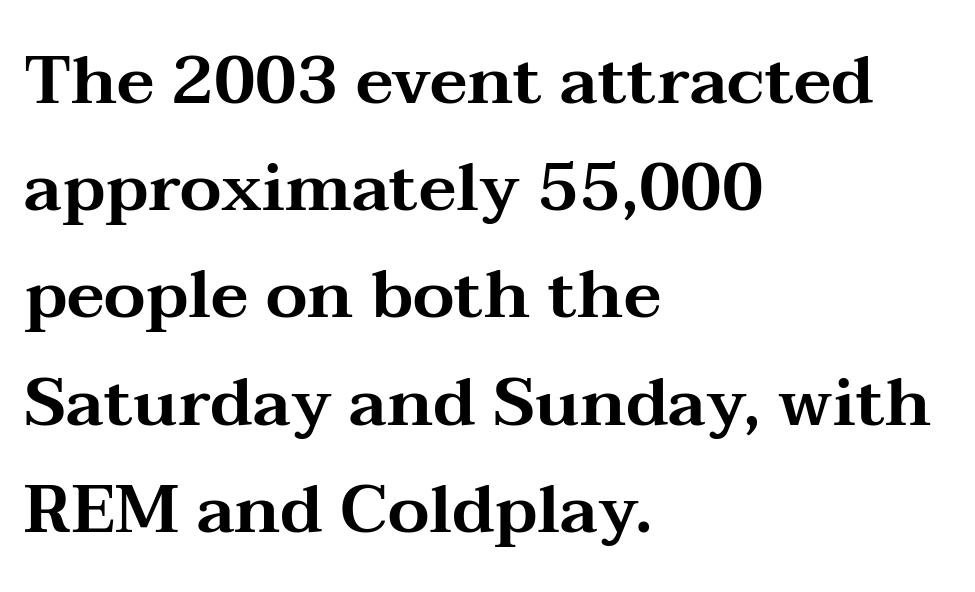
The image shows 67 px wide serif type, upright; set left-aligned, normal line spacing (1.6x), normal letter spacing, not underlined; medium stroke contrast and a medium x-height.
